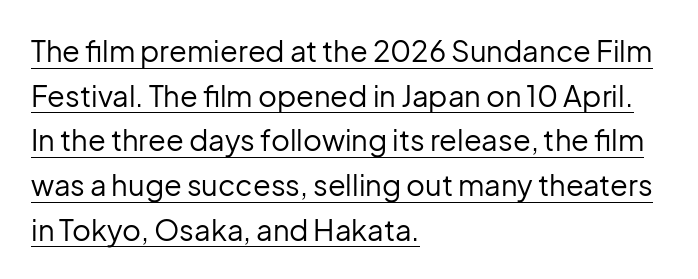
The image shows 29 px regular-weight sans-serif type, upright; set left-aligned, normal line spacing (1.54x), normal letter spacing, underlined; low stroke contrast and a medium x-height.
